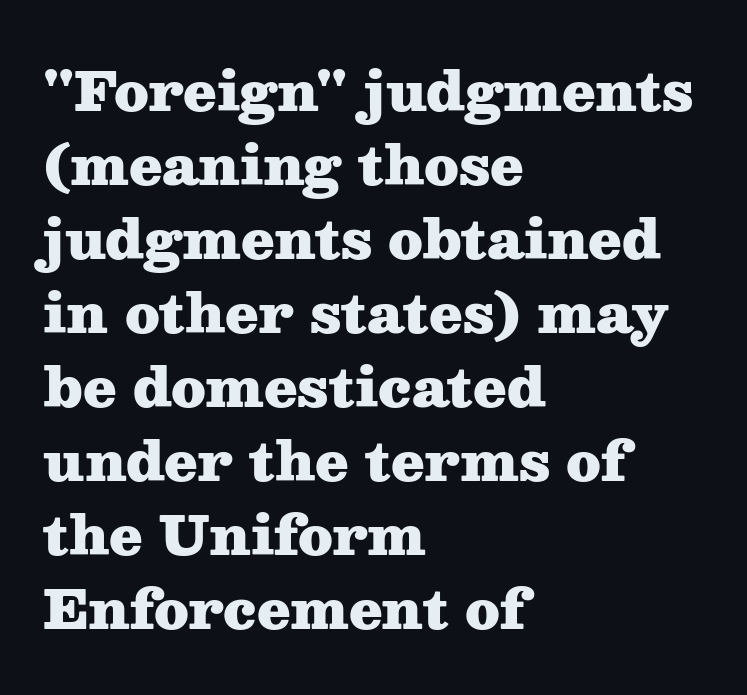
Alignment: flush left. Examine the stroke ends and you'll spot serifs. Any mark beneath the type? The region is blank. Compared with typical body copy, the letter spacing here is the same.
